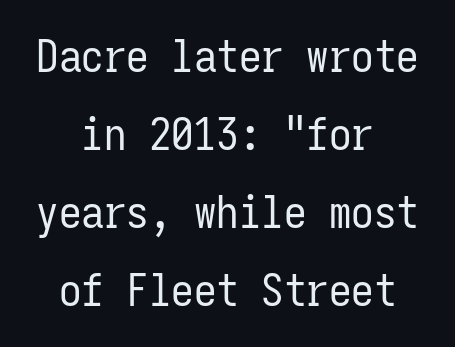
This sample has the even, mechanical cadence of fixed-width lettering. The font sits on the lighter half of the weight spectrum, regular included. Reading down the block, each line starts at a different indent, mirrored at its end. The glyphs are unaccompanied by any horizontal stroke below them. Examine the stroke ends and you'll find no serifs. Here the glyphs are tracked normally, forming tight word shapes.
